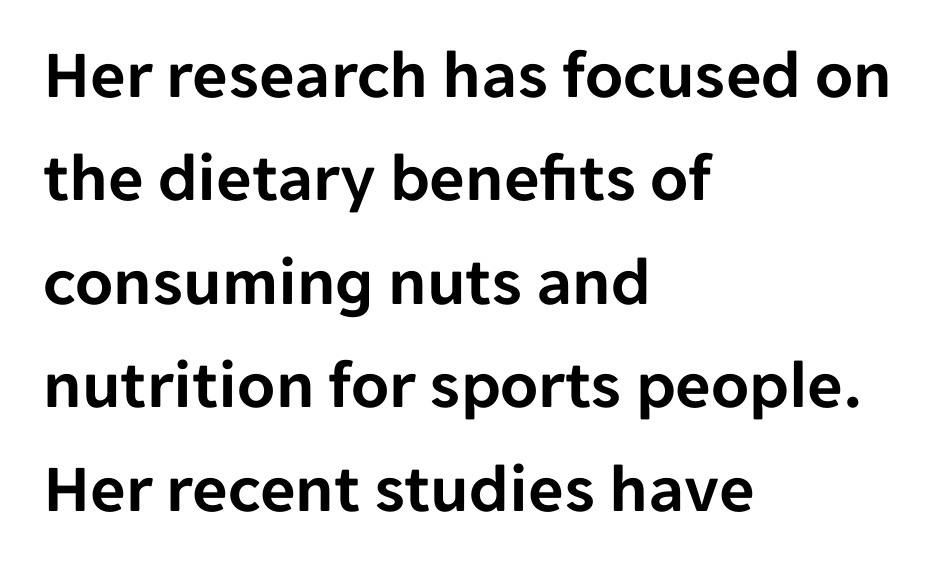
These lines were composed using upright roman letters. A bare baseline throughout the passage. If you drew a ruler down the left edge, every line would touch it. Is this a fixed-width face? No — the glyphs have proportional, varying widths. This rendering employs a face without finishing strokes, i.e., a sans-serif.
